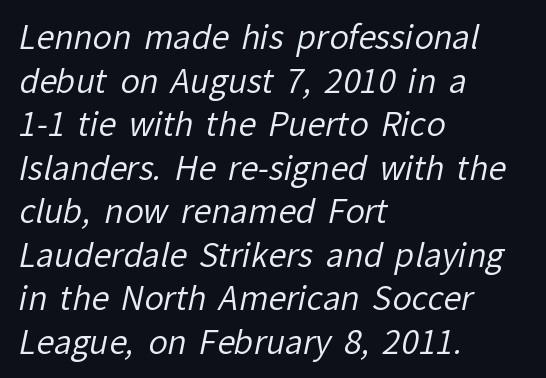
The image shows 32 px regular-weight sans-serif type; set left-aligned, normal line spacing (1.36x), normal letter spacing, not underlined; low stroke contrast and a medium x-height.
